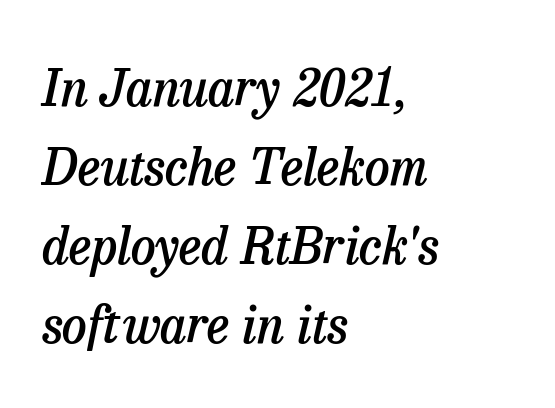
{"serif": "yes", "italic": "yes", "lean": "right", "slant_degrees": 13, "bold": "semi", "weight": "semibold", "width": "normal", "stroke_contrast": "low", "x_height": "medium", "monospaced": "no", "underline": "no", "align": "left", "line_spacing": "normal", "line_spacing_ratio": 1.58, "letter_spacing": "normal", "letter_spacing_em": 0.0, "glyph_px": 50}
